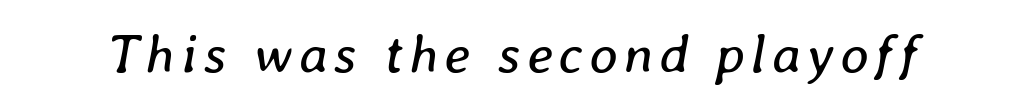
Stem width sits at or under what a default text font uses. Think of a printed novel: that variable character pitch is what you see here. The gap between lines stays unmarked. Looking at the ascenders, they clearly lean.
